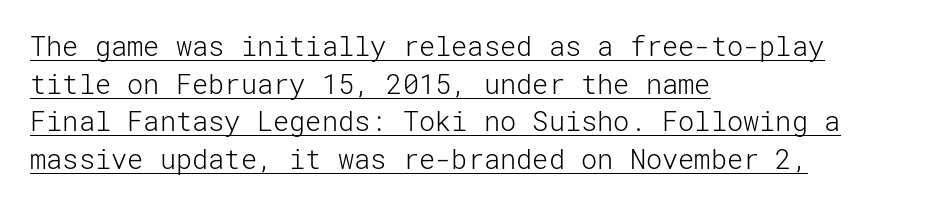
Does extra space separate the letters? No, they use regular spacing. Posture: vertical. The paragraph has a hard left edge and a soft right edge. Each line of the rendering has a horizontal stroke beneath the glyphs. Compared with a typical body face, this is equally light or lighter still. The space between consecutive lines is moderate.
